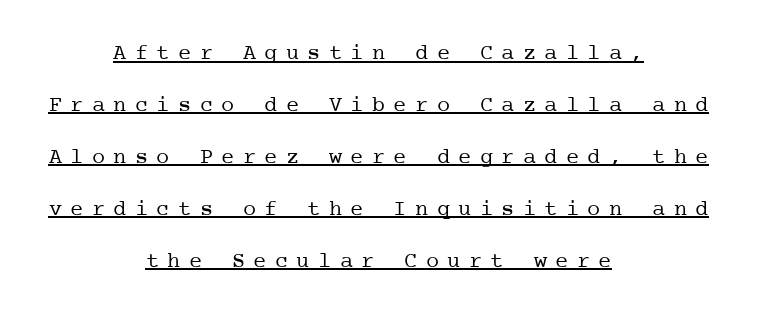
{"italic": "no", "bold": "no", "underline": "yes", "align": "center", "line_spacing": "loose", "line_spacing_ratio": 2.36, "letter_spacing": "wide", "letter_spacing_em": 0.38, "glyph_px": 22}
